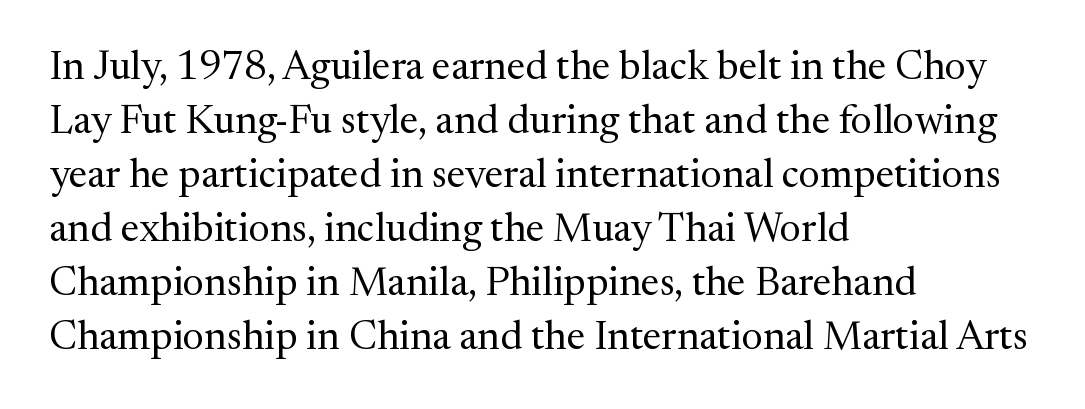
Is there much room between lines? A standard amount, neither cramped nor airy. The type is set solid horizontally, with unmodified tracking. Unmarked baselines from the first word to the last. Looks like regular typesetting: each glyph gets only the width it needs.
